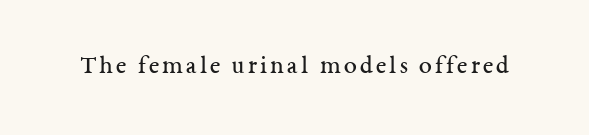
{"italic": "no", "bold": "no", "underline": "no", "glyph_px": 26}
